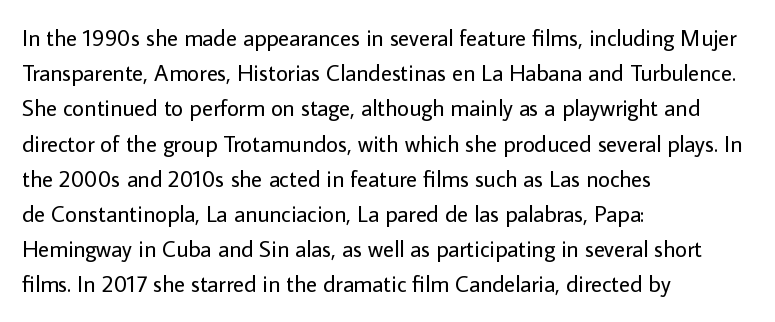
{"italic": "no", "bold": "no", "underline": "no", "align": "left", "line_spacing": "normal", "line_spacing_ratio": 1.53, "letter_spacing": "normal", "letter_spacing_em": 0.0, "glyph_px": 23}
